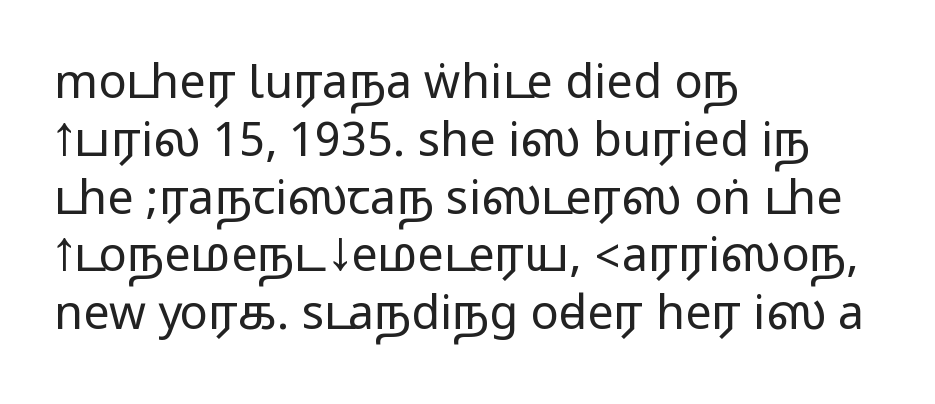
Q: Is the text italic (slanted)? A: No, it is upright.
Q: Is the typeface a serif or a sans-serif typeface? A: Sans-serif.
Q: Is the text underlined? A: No.
Q: How is the paragraph aligned? A: Left-aligned.
Q: Is the spacing between letters normal or unusually wide? A: Normal.
Q: Width (condensed, normal, or wide)? A: Wide.
Q: Stroke contrast? A: Medium.
Q: Monospaced? A: No.
